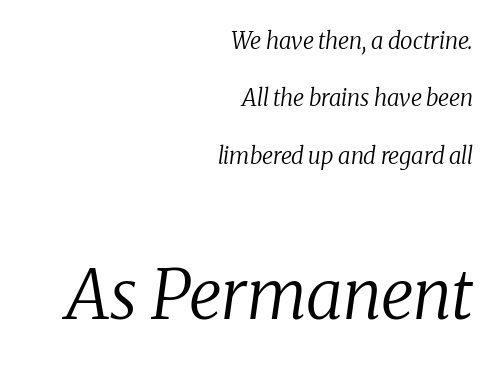
Q: Is the text bold? A: No.
Q: Is the text italic (slanted)? A: Yes, it leans right by about 8 degrees.
Q: Is the typeface a serif or a sans-serif typeface? A: Serif.
Q: Is the text underlined? A: No.
Q: How is the paragraph aligned? A: Right-aligned.
Q: Is the spacing between letters normal or unusually wide? A: Normal.
Q: Is the spacing between lines tight, normal or loose? A: Loose.
Q: Which block of text is set in a larger size, the first (top) or the second (bottom)? A: The second (bottom) one.
Q: Width (condensed, normal, or wide)? A: Normal.
Q: Stroke contrast? A: Medium.
Q: x-height? A: Medium.
Q: Monospaced? A: No.
